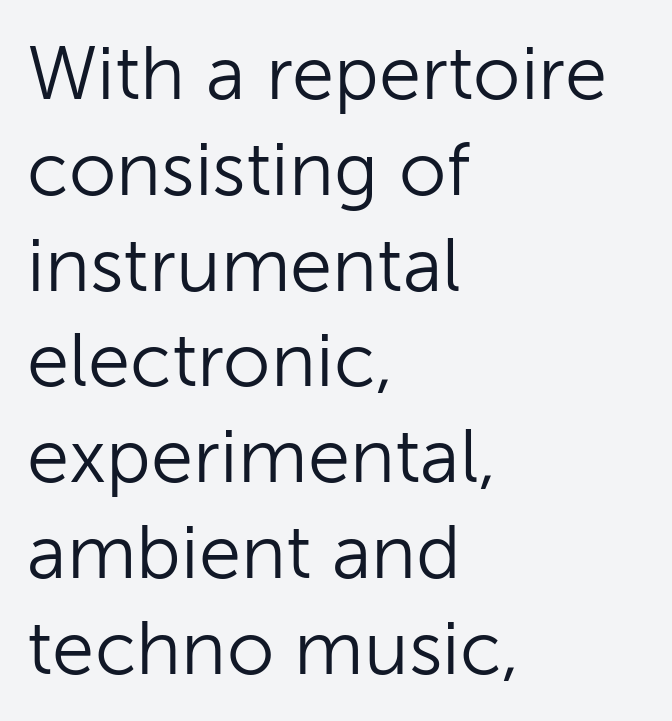
Q: Is the text bold? A: No.
Q: Is the text italic (slanted)? A: No, it is upright.
Q: Is the typeface a serif or a sans-serif typeface? A: Sans-serif.
Q: Is the text underlined? A: No.
Q: How is the paragraph aligned? A: Left-aligned.
Q: Is the spacing between letters normal or unusually wide? A: Normal.
Q: Is the spacing between lines tight, normal or loose? A: Normal.
Q: Width (condensed, normal, or wide)? A: Normal.
Q: Stroke contrast? A: Low.
Q: x-height? A: Medium.
Q: Monospaced? A: No.
